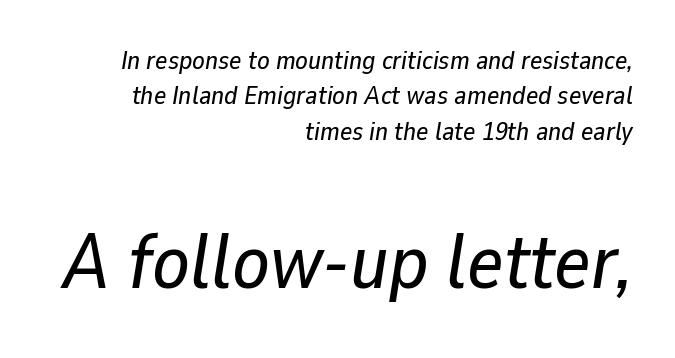
{"italic": "yes", "lean": "right", "slant_degrees": 9, "width": "normal", "stroke_contrast": "low", "x_height": "medium", "monospaced": "no", "underline": "no", "align": "right", "line_spacing": "normal", "line_spacing_ratio": 1.36, "letter_spacing": "normal", "letter_spacing_em": 0.0, "larger_block": "second", "size_ratio": 2.96, "glyph_px": 77}
